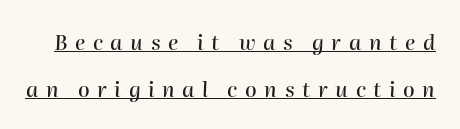
{"italic": "yes", "lean": "right", "slant_degrees": 2, "underline": "yes", "line_spacing": "loose", "line_spacing_ratio": 2.22, "letter_spacing": "wide", "letter_spacing_em": 0.36, "glyph_px": 21}
